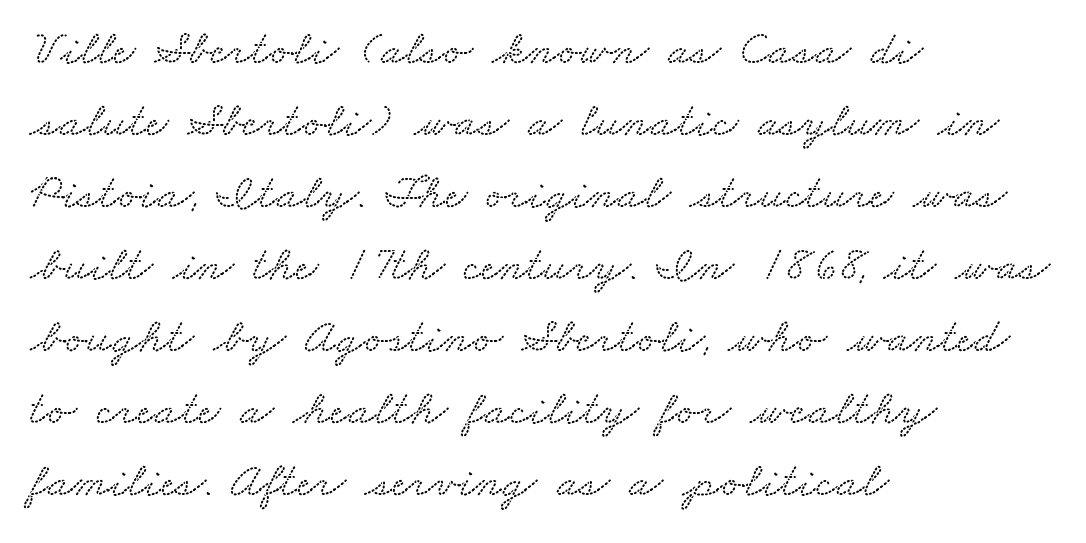
Q: Is the typeface a serif or a sans-serif typeface? A: Serif.
Q: Is the text underlined? A: No.
Q: How is the paragraph aligned? A: Left-aligned.
Q: Is the spacing between letters normal or unusually wide? A: Normal.
Q: Is the spacing between lines tight, normal or loose? A: Normal.
Q: Width (condensed, normal, or wide)? A: Wide.
Q: Stroke contrast? A: Medium.
Q: x-height? A: Small.
Q: Monospaced? A: No.
